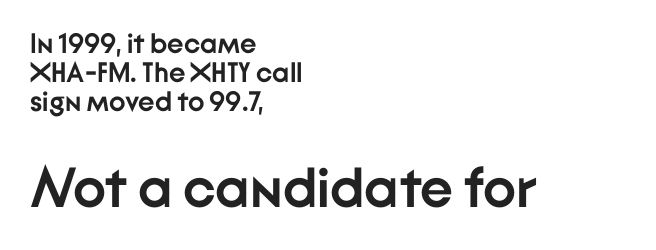
The image shows 56 px semibold sans-serif type, upright; set left-aligned, tight line spacing (1.04x), normal letter spacing, not underlined; the second (bottom) block is 2.0x larger; low stroke contrast and a medium x-height.
